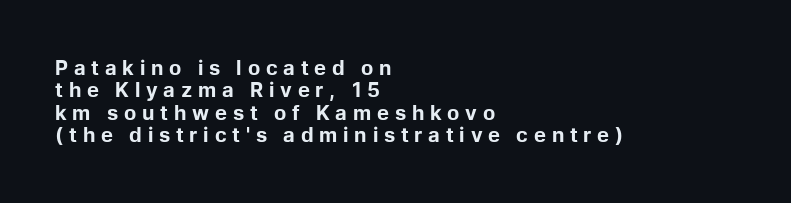
Weight check: bold — yes, fully. If you drew a ruler down the left edge, every line would touch it. Whoever set this chose condensed vertical rhythm over breathing room. Every stem runs plumb, perpendicular to the baseline. Each row of text sits above clean, open space. The letterforms stand isolated, each surrounded by extra space.
